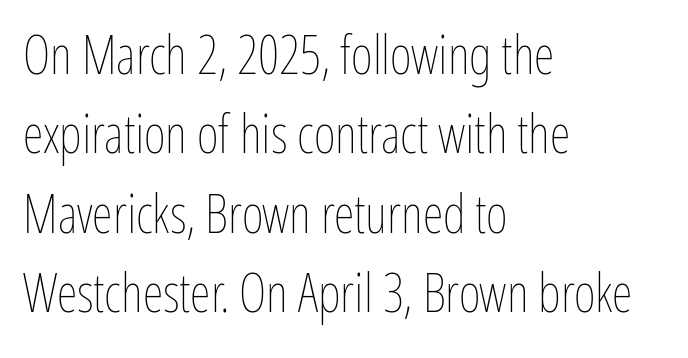
The image shows 53 px thin, condensed type, upright; set left-aligned, normal line spacing (1.5x), normal letter spacing, not underlined; low stroke contrast and a medium x-height.
